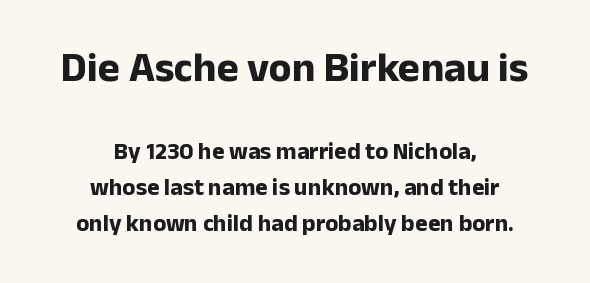
The letters in the upper block stand taller than those in the block below. Character widths vary here, with narrow letters taking less room than wide ones. Nothing sits at the stroke ends, so this counts as sans-serif. Standard letterfit; no display-style spreading of the glyphs.
